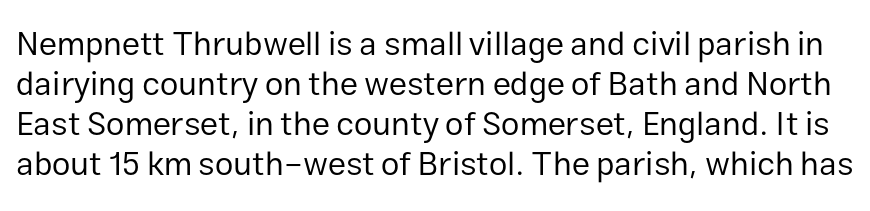
The image shows 33 px regular-weight sans-serif type, upright; set line spacing 1.21x, normal letter spacing, not underlined; low stroke contrast and a medium x-height.
